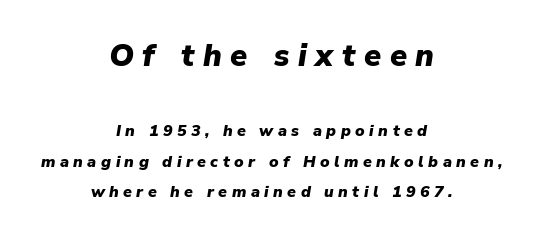
The image shows 31 px heavy type, italic (leaning right); set centered, loose line spacing (1.93x), unusually wide letter spacing (+0.28 em), not underlined; the first (top) block is 1.94x larger; low stroke contrast and a medium x-height.
